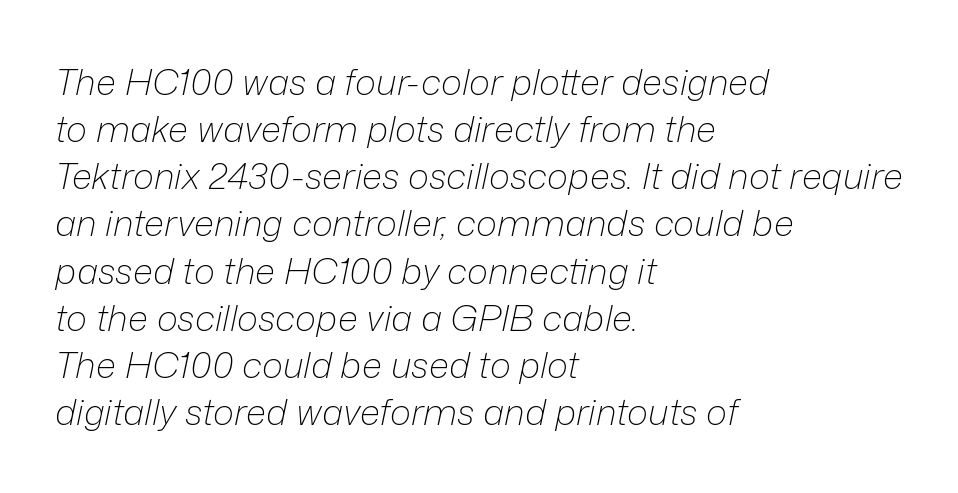
The image shows 36 px light type, italic (leaning right); set left-aligned, normal line spacing (1.31x), normal letter spacing, not underlined; low stroke contrast and a medium x-height.
